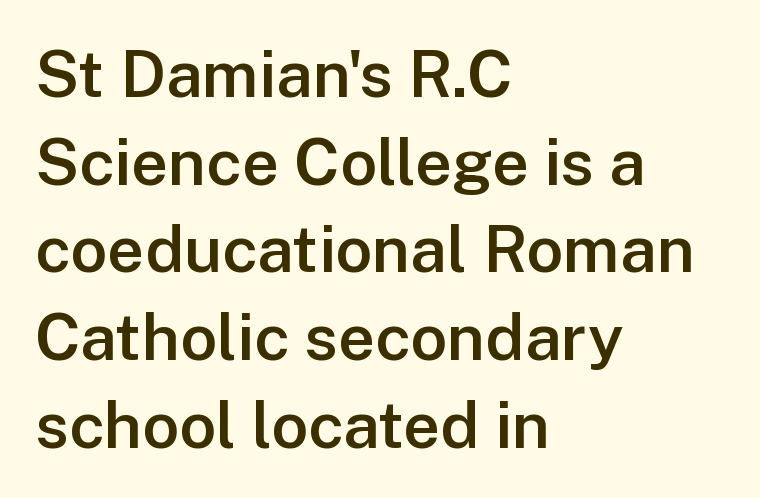
The line texture is even and compact thanks to regular tracking. The space directly below the letters is spotless. How heavy is the stroke? Medium-heavy — a semibold, shy of bold. The rendering anchors every line to the left-hand side. Posture: straight, roman, zero tilt. The characters display no serif detailing; their extremities are plain.
